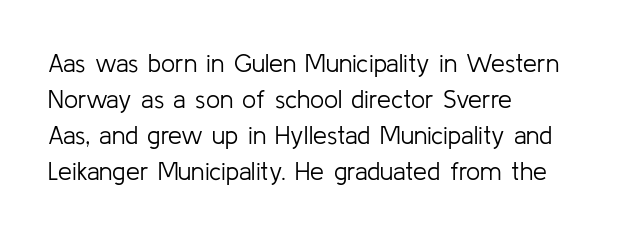
The image shows 25 px text type, upright; set left-aligned, normal line spacing (1.44x), normal letter spacing, not underlined.
